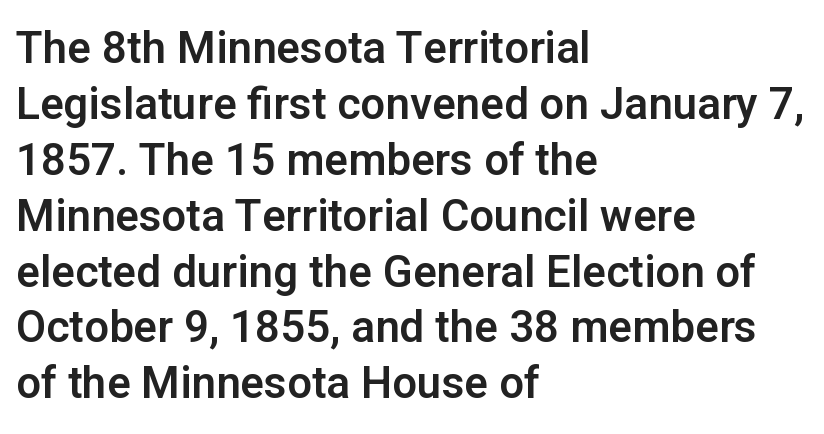
Q: Is the text italic (slanted)? A: No, it is upright.
Q: Is the typeface a serif or a sans-serif typeface? A: Sans-serif.
Q: Is the text underlined? A: No.
Q: How is the paragraph aligned? A: Left-aligned.
Q: Is the spacing between letters normal or unusually wide? A: Normal.
Q: Is the spacing between lines tight, normal or loose? A: Normal.
Q: Width (condensed, normal, or wide)? A: Normal.
Q: Stroke contrast? A: Low.
Q: x-height? A: Medium.
Q: Monospaced? A: No.
